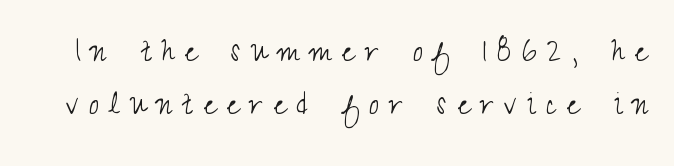
The image shows 37 px light, condensed sans-serif type, upright; set normal line spacing (1.43x), unusually wide letter spacing (+0.28 em), not underlined; medium stroke contrast and a small x-height.
